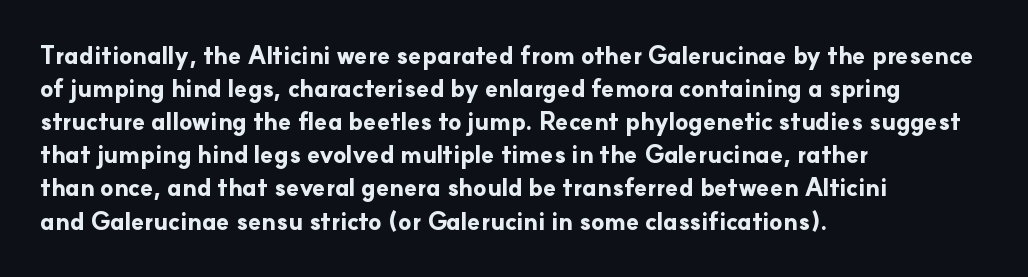
These lines keep a tight, regular rhythm from letter to letter. Heavy-handed strokes throughout: this text is bold. A normal amount of white space separates one row of letters from the next. The font's upright variant was chosen for this text. The string is rendered with underlining switched off. Which margin do the lines hug? The left one — the right edge is uneven.
